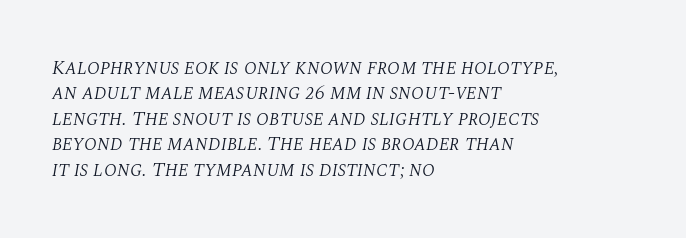
{"italic": "yes", "lean": "right", "slant_degrees": 10, "bold": "no", "underline": "no", "align": "left", "line_spacing": "normal", "line_spacing_ratio": 1.27, "letter_spacing": "normal", "letter_spacing_em": 0.0, "glyph_px": 20}
